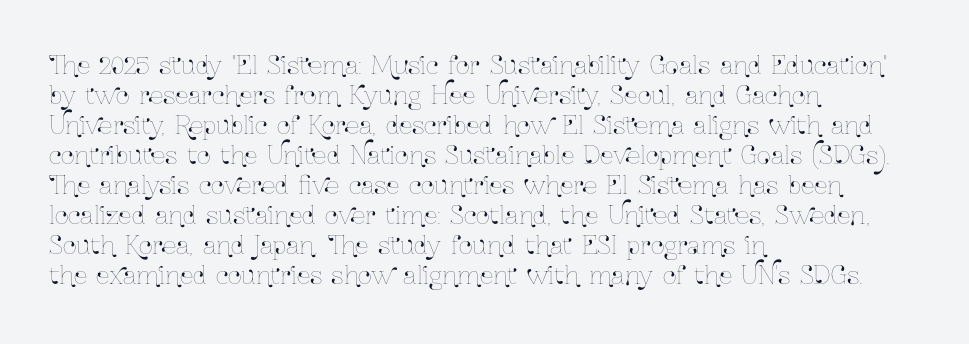
The lines in this sample share a left origin and differ only in where they stop. Tracking here is standard; glyphs follow each other at the usual distance. How would I describe the line gaps? Plain and ordinary. You can tell it's not italic because the verticals are truly vertical.
